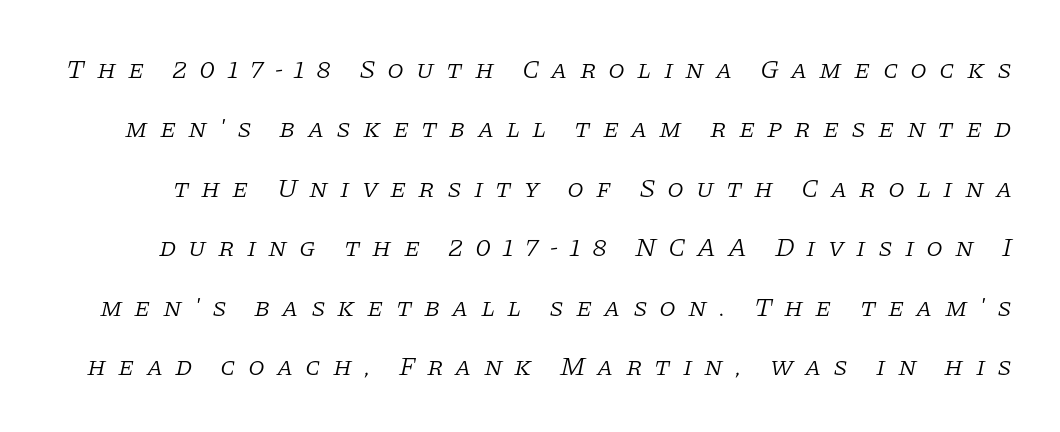
Q: Is the text bold? A: No.
Q: Is the text italic (slanted)? A: Yes, it leans right by about 11 degrees.
Q: Is the text underlined? A: No.
Q: Is the spacing between letters normal or unusually wide? A: Unusually wide.
Q: Is the spacing between lines tight, normal or loose? A: Loose.
